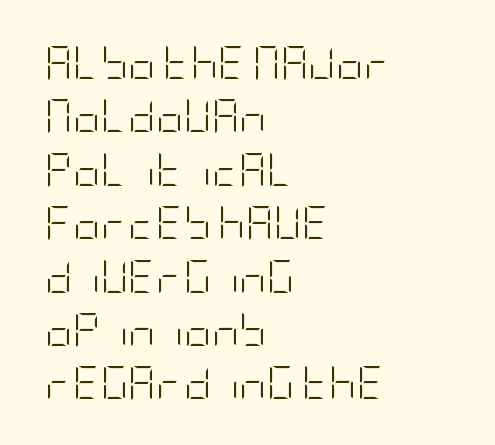
Does the copy run flush right? No — it runs flush left. What stands out about the letter spacing? Nothing — it is the standard amount. Honestly, there is no underline to notice here at all. The passage shown is not bold in any degree. This is the regular roman posture of the typeface.
